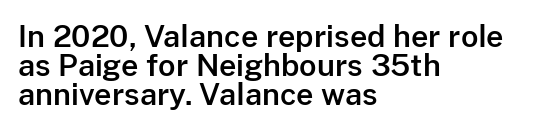
{"serif": "no", "italic": "no", "width": "normal", "stroke_contrast": "low", "x_height": "medium", "monospaced": "no", "underline": "no", "align": "left", "line_spacing": "tight", "line_spacing_ratio": 0.97, "letter_spacing": "normal", "letter_spacing_em": 0.0, "glyph_px": 30}
